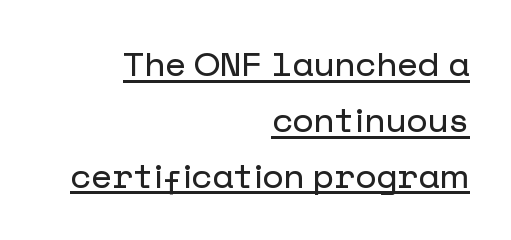
{"serif": "no", "italic": "no", "width": "normal", "stroke_contrast": "low", "x_height": "medium", "underline": "yes", "align": "right", "line_spacing": "normal", "line_spacing_ratio": 1.64, "letter_spacing": "normal", "letter_spacing_em": 0.0, "glyph_px": 34}
